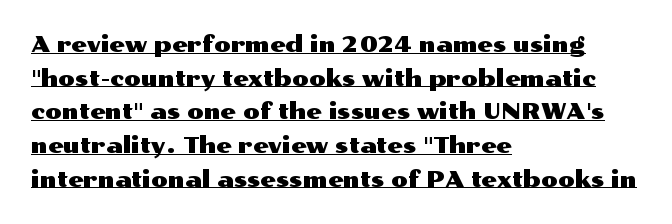
{"italic": "no", "underline": "yes", "align": "left", "line_spacing": "normal", "line_spacing_ratio": 1.53, "letter_spacing": "normal", "letter_spacing_em": 0.0, "glyph_px": 22}
